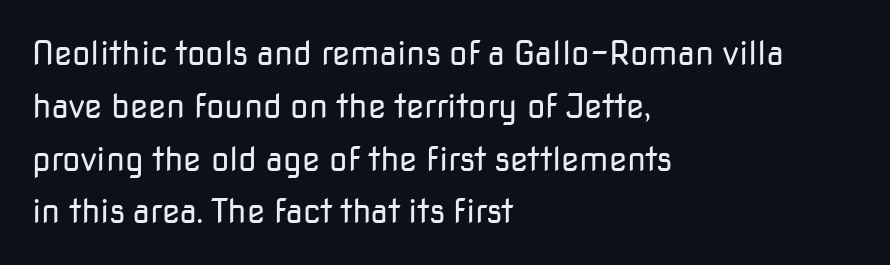
{"serif": "no", "italic": "no", "bold": "no", "weight": "regular", "width": "normal", "stroke_contrast": "low", "x_height": "medium", "monospaced": "no", "underline": "no", "align": "left", "line_spacing": "normal", "line_spacing_ratio": 1.6, "letter_spacing": "normal", "letter_spacing_em": 0.0, "glyph_px": 33}
